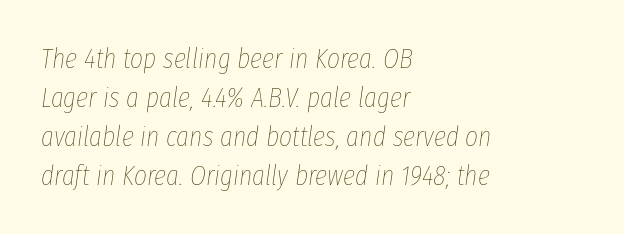
The image shows 28 px thin, condensed type, italic (leaning right); set left-aligned, normal line spacing (1.39x), normal letter spacing, not underlined; low stroke contrast and a medium x-height.
